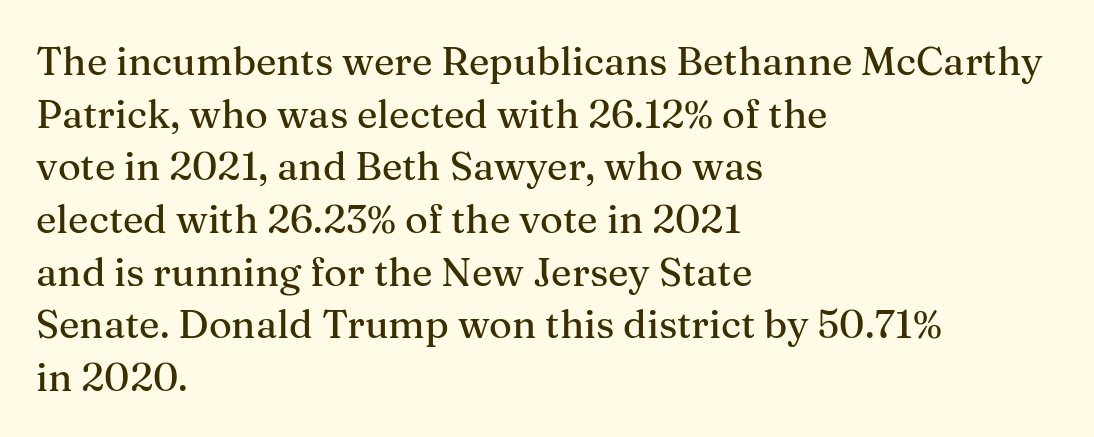
The image shows 39 px serif type, upright; set left-aligned, normal line spacing (1.35x), normal letter spacing, not underlined; medium stroke contrast and a medium x-height.
